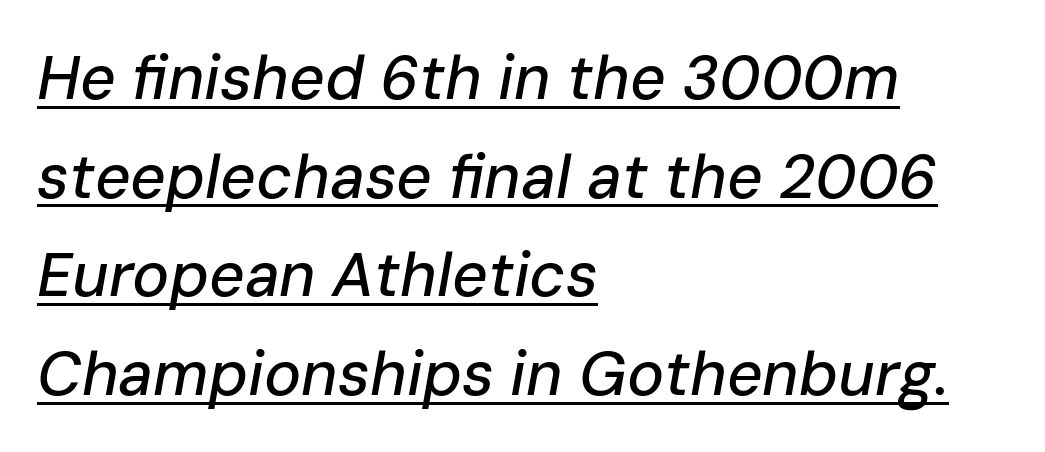
{"italic": "yes", "lean": "right", "slant_degrees": 10, "width": "normal", "stroke_contrast": "low", "x_height": "medium", "monospaced": "no", "underline": "yes", "align": "left", "line_spacing": "normal", "line_spacing_ratio": 1.59, "letter_spacing": "normal", "letter_spacing_em": 0.0, "glyph_px": 62}
